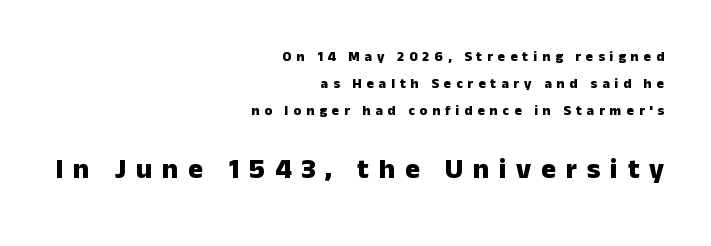
Q: Is the text bold? A: Yes.
Q: Is the text italic (slanted)? A: No, it is upright.
Q: Is the typeface a serif or a sans-serif typeface? A: Sans-serif.
Q: Is the text underlined? A: No.
Q: How is the paragraph aligned? A: Right-aligned.
Q: Is the spacing between letters normal or unusually wide? A: Unusually wide.
Q: Is the spacing between lines tight, normal or loose? A: Loose.
Q: Which block of text is set in a larger size, the first (top) or the second (bottom)? A: The second (bottom) one.
Q: Width (condensed, normal, or wide)? A: Normal.
Q: Stroke contrast? A: Low.
Q: x-height? A: Medium.
Q: Monospaced? A: No.
